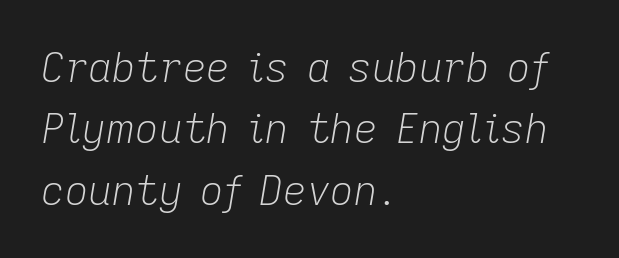
{"italic": "yes", "lean": "right", "slant_degrees": 9, "bold": "no", "weight": "light", "width": "normal", "stroke_contrast": "low", "x_height": "medium", "monospaced": "no", "underline": "no", "align": "left", "line_spacing": "normal", "line_spacing_ratio": 1.5, "letter_spacing": "normal", "letter_spacing_em": 0.0, "glyph_px": 41}
